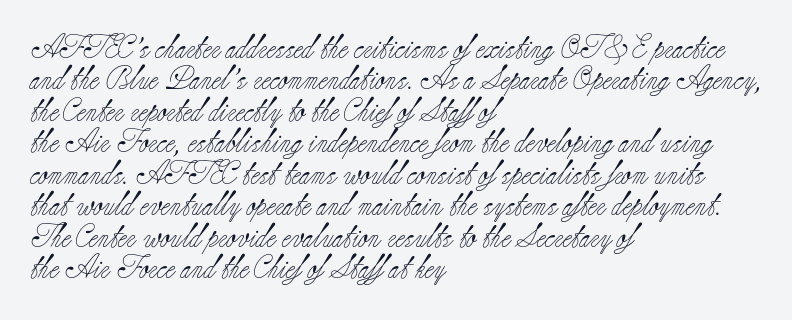
What stands out about the letter spacing? Nothing — it is the standard amount. Unmarked baselines from the first word to the last. The rendering anchors every line to the left-hand side. Regarding leading, the lines here are spaced in the standard way. Compared with a typical body face, this is equally light or lighter still.
